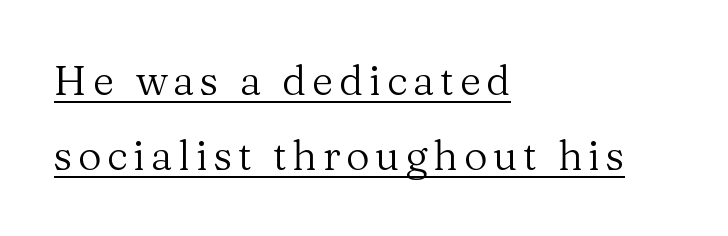
Q: Is the text bold? A: No.
Q: Is the text italic (slanted)? A: No, it is upright.
Q: Is the typeface a serif or a sans-serif typeface? A: Serif.
Q: Is the text underlined? A: Yes.
Q: How is the paragraph aligned? A: Left-aligned.
Q: Width (condensed, normal, or wide)? A: Normal.
Q: Stroke contrast? A: Medium.
Q: x-height? A: Medium.
Q: Monospaced? A: No.
